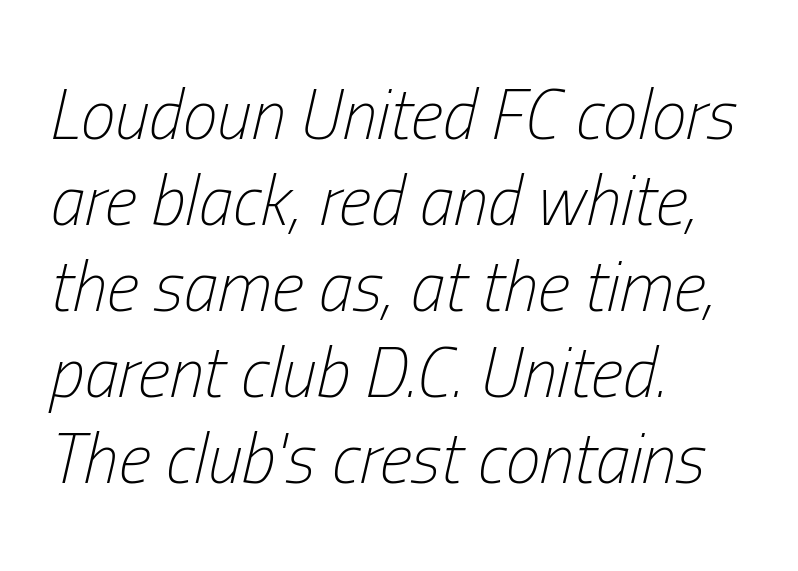
This sample has the flowing, uneven cadence of proportional lettering. Is this a heavy cut? Hardly; it is regular or lighter. Underline: absent. Compared with typical body copy, the letter spacing here is the same. The face used here has a pronounced slope to its letters.
